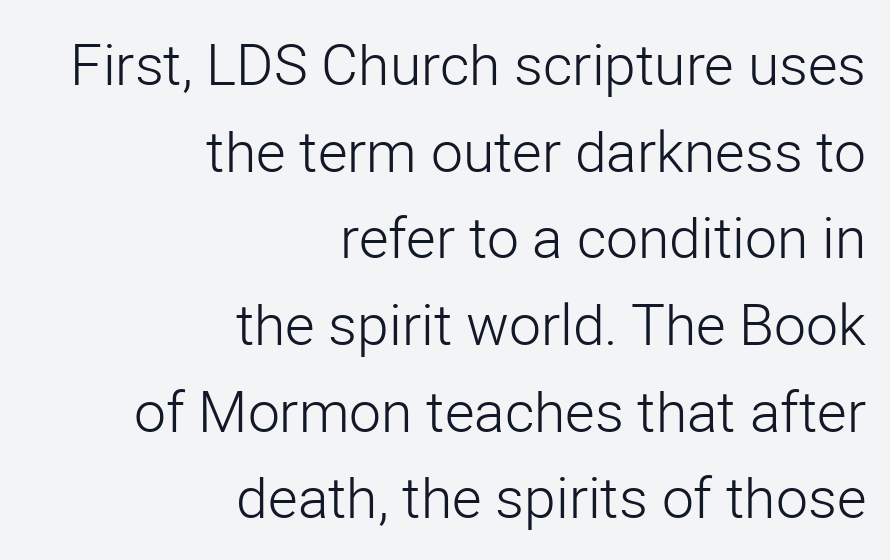
The image shows 57 px light sans-serif type, upright; set right-aligned, normal line spacing (1.52x), normal letter spacing, not underlined; low stroke contrast and a medium x-height.
